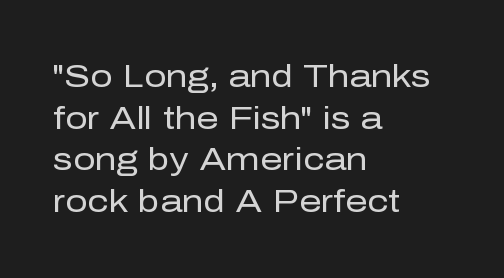
The image shows 31 px regular-weight sans-serif type, upright; set left-aligned, normal line spacing (1.34x), normal letter spacing, not underlined; low stroke contrast and a medium x-height.
